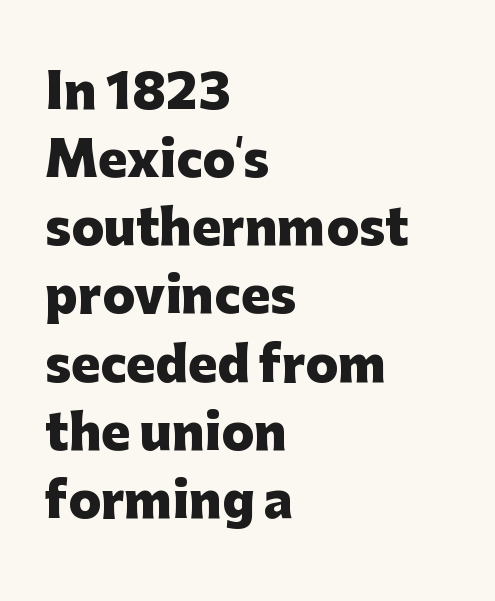
The image shows 48 px heavy sans-serif type, upright; set left-aligned, normal line spacing (1.42x), normal letter spacing, not underlined; low stroke contrast and a medium x-height.
